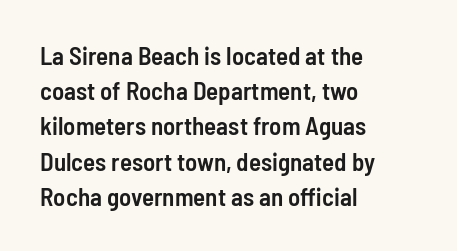
The image shows 25 px text type, upright; set left-aligned, normal line spacing (1.41x), normal letter spacing, not underlined.
